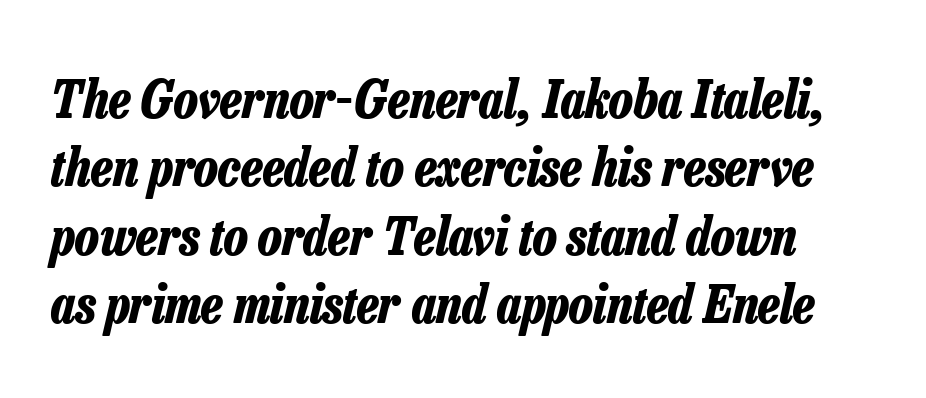
The image shows 53 px bold, condensed type, italic (leaning right); set normal line spacing (1.29x), normal letter spacing, not underlined; low stroke contrast and a medium x-height.
